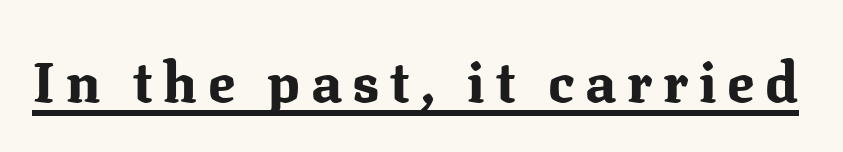
{"serif": "yes", "italic": "no", "bold": "yes", "weight": "bold", "width": "normal", "stroke_contrast": "medium", "x_height": "medium", "monospaced": "no", "underline": "yes", "glyph_px": 56}
